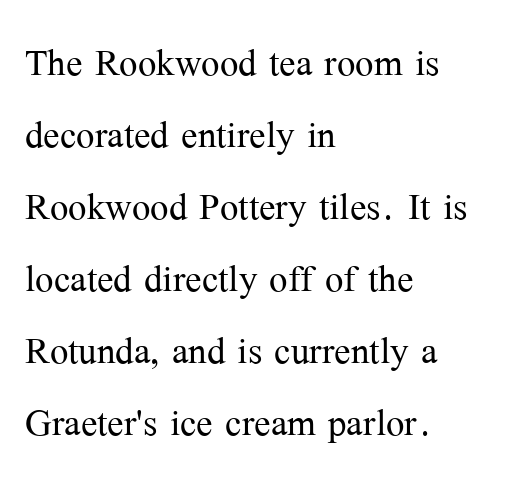
The image shows 49 px light serif type, upright; set left-aligned, normal line spacing (1.47x), normal letter spacing, not underlined; medium stroke contrast and a medium x-height.
